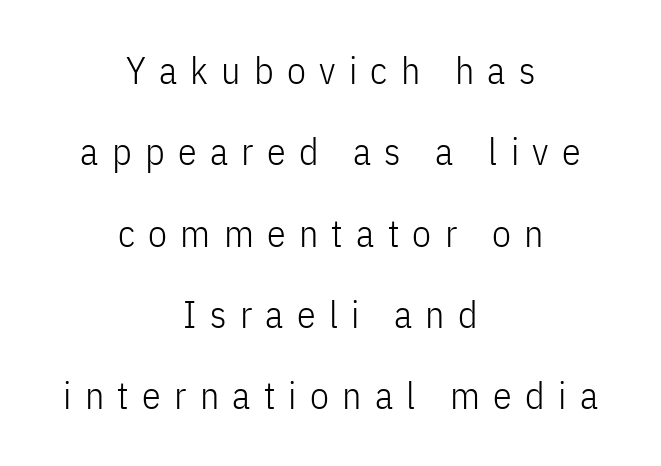
{"serif": "no", "italic": "no", "bold": "no", "weight": "light", "width": "condensed", "stroke_contrast": "low", "x_height": "medium", "monospaced": "no", "underline": "no", "align": "center", "line_spacing": "loose", "line_spacing_ratio": 2.14, "letter_spacing": "wide", "letter_spacing_em": 0.35, "glyph_px": 38}
